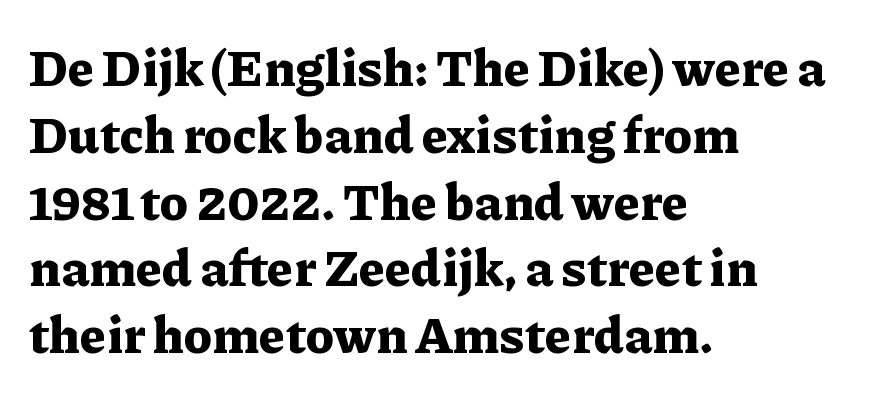
{"serif": "yes", "italic": "no", "bold": "yes", "weight": "bold", "width": "normal", "stroke_contrast": "low", "x_height": "medium", "monospaced": "no", "underline": "no", "align": "left", "line_spacing": "normal", "line_spacing_ratio": 1.31, "letter_spacing": "normal", "letter_spacing_em": 0.0, "glyph_px": 51}
